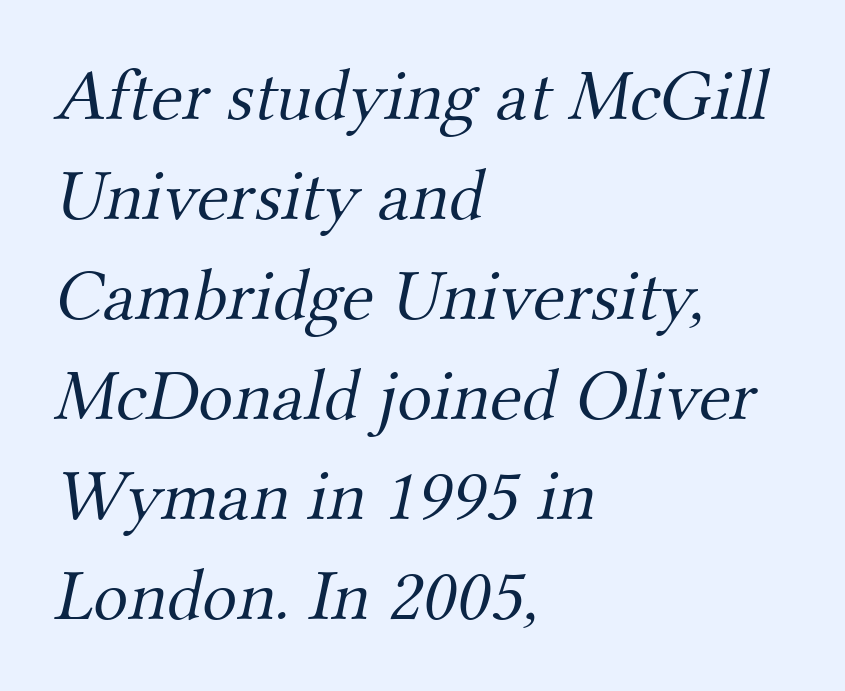
Q: Is the text bold? A: No.
Q: Is the typeface a serif or a sans-serif typeface? A: Serif.
Q: Is the text underlined? A: No.
Q: How is the paragraph aligned? A: Left-aligned.
Q: Is the spacing between letters normal or unusually wide? A: Normal.
Q: Is the spacing between lines tight, normal or loose? A: Normal.
Q: Width (condensed, normal, or wide)? A: Normal.
Q: Stroke contrast? A: Medium.
Q: x-height? A: Small.
Q: Monospaced? A: No.
